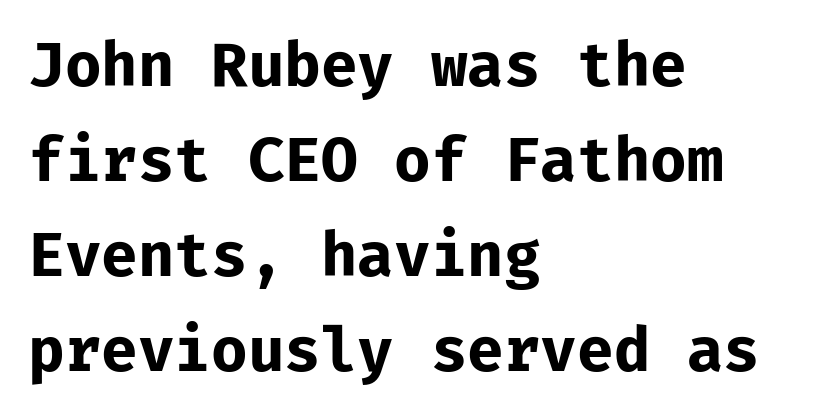
Q: Is the text bold? A: Yes.
Q: Is the text italic (slanted)? A: No, it is upright.
Q: Is the typeface a serif or a sans-serif typeface? A: Sans-serif.
Q: Is the text underlined? A: No.
Q: How is the paragraph aligned? A: Left-aligned.
Q: Is the spacing between letters normal or unusually wide? A: Normal.
Q: Is the spacing between lines tight, normal or loose? A: Normal.
Q: Width (condensed, normal, or wide)? A: Normal.
Q: Stroke contrast? A: Low.
Q: x-height? A: Medium.
Q: Monospaced? A: Yes.
